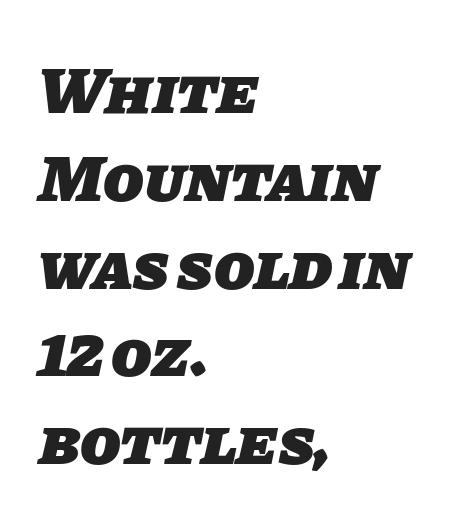
{"bold": "yes", "weight": "heavy", "width": "normal", "stroke_contrast": "low", "x_height": "large", "monospaced": "no", "underline": "no", "align": "left", "line_spacing": "normal", "line_spacing_ratio": 1.33, "letter_spacing": "normal", "letter_spacing_em": 0.0, "glyph_px": 66}
